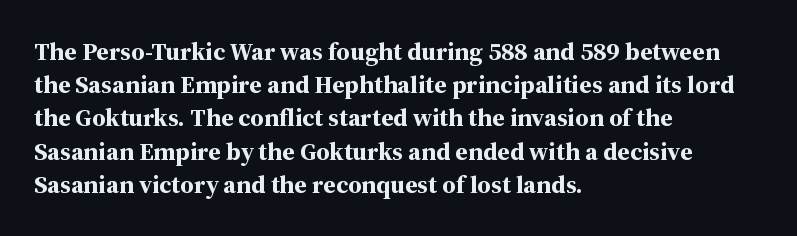
{"italic": "no", "bold": "yes", "underline": "no", "align": "left", "line_spacing": "normal", "line_spacing_ratio": 1.33, "letter_spacing": "normal", "letter_spacing_em": 0.0, "glyph_px": 25}
